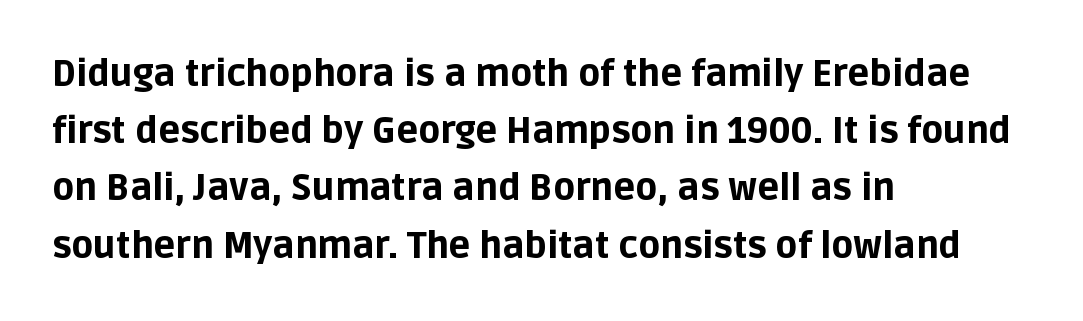
Inter-character spacing is left at the font's built-in metrics. Honestly, there is no underline to notice here at all. The sample has been set heavy, in full bold. These lines were composed using upright roman letters. Line spacing here is normal. The passage shown is typeset with a sans-serif family.
